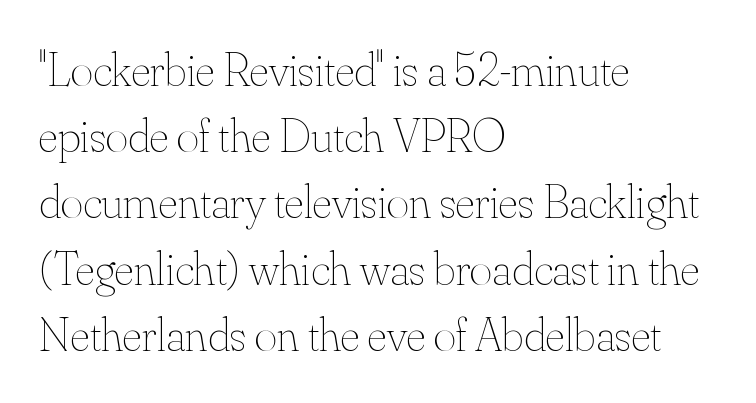
{"italic": "no", "bold": "no", "weight": "thin", "width": "normal", "stroke_contrast": "medium", "x_height": "small", "monospaced": "no", "underline": "no", "align": "left", "line_spacing": "normal", "line_spacing_ratio": 1.38, "letter_spacing": "normal", "letter_spacing_em": 0.0, "glyph_px": 48}
